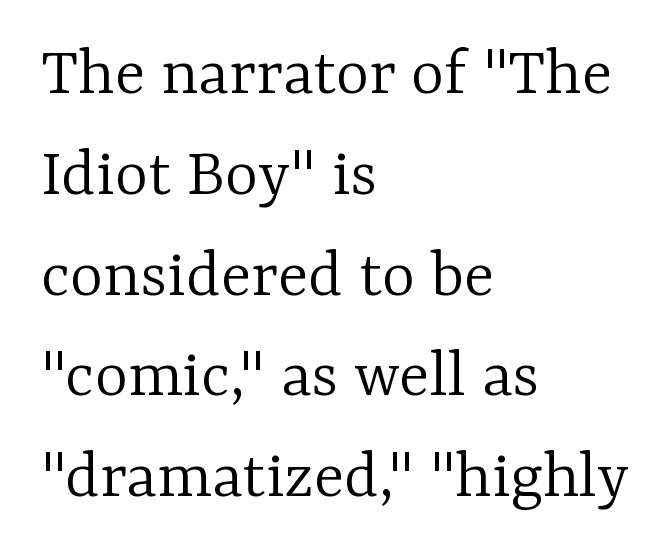
The baseline area is clear. The tracking reads as untouched default to a designer's eye. Spacing verdict: proportional, widths tailored to each character. The letters stand upright; this is a roman face.
